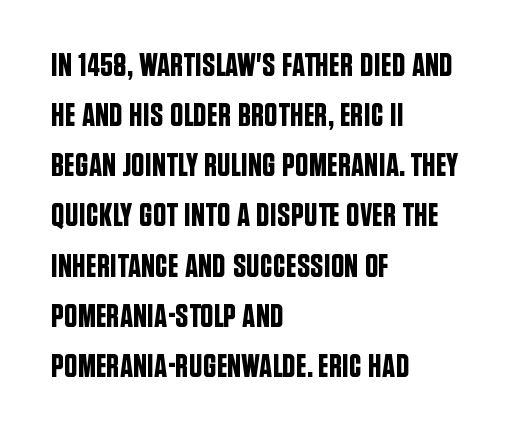
Q: Is the text italic (slanted)? A: No, it is upright.
Q: Is the typeface a serif or a sans-serif typeface? A: Sans-serif.
Q: Is the text underlined? A: No.
Q: How is the paragraph aligned? A: Left-aligned.
Q: Is the spacing between letters normal or unusually wide? A: Normal.
Q: Is the spacing between lines tight, normal or loose? A: Normal.
Q: Width (condensed, normal, or wide)? A: Condensed.
Q: Stroke contrast? A: Low.
Q: x-height? A: Large.
Q: Monospaced? A: No.
